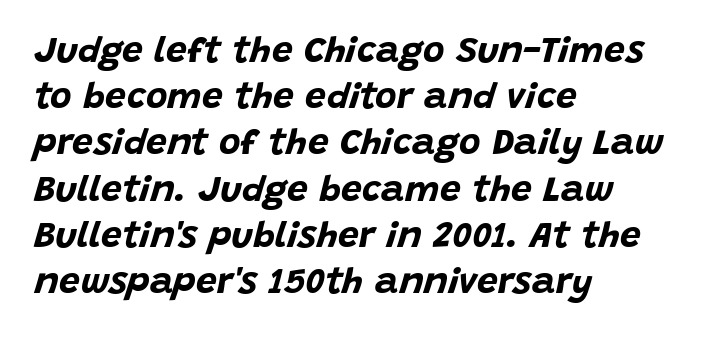
The image shows 37 px bold type, italic (leaning right); set left-aligned, normal line spacing (1.25x), normal letter spacing, not underlined; low stroke contrast and a large x-height.
